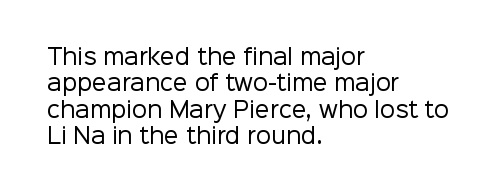
The image shows 21 px text type, upright; set left-aligned, normal line spacing (1.26x), normal letter spacing, not underlined.
